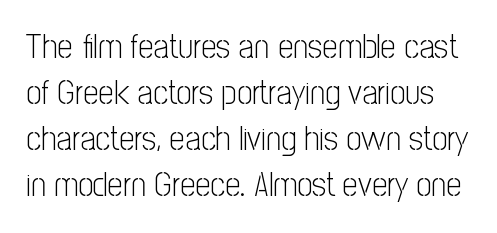
The image shows 34 px light, condensed sans-serif type, upright; set normal line spacing (1.35x), normal letter spacing, not underlined; low stroke contrast and a medium x-height.
